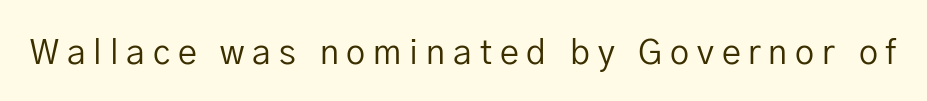
Do the characters align in a grid? No, the font is proportional. Here the glyphs are tracked loosely, breaking word shapes into spaced letters. The gap between lines stays unmarked. Every character sits straight up, as roman type does. Grotesque or geometric, the face here clearly has no serifs. A light-to-regular cut is what we see here.
